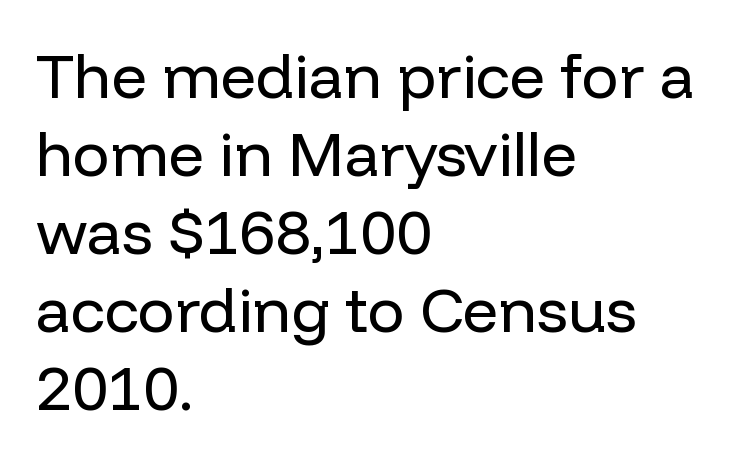
Q: Is the text bold? A: No.
Q: Is the text italic (slanted)? A: No, it is upright.
Q: Is the typeface a serif or a sans-serif typeface? A: Sans-serif.
Q: Is the text underlined? A: No.
Q: How is the paragraph aligned? A: Left-aligned.
Q: Is the spacing between letters normal or unusually wide? A: Normal.
Q: Is the spacing between lines tight, normal or loose? A: Normal.
Q: Width (condensed, normal, or wide)? A: Normal.
Q: Stroke contrast? A: Low.
Q: x-height? A: Medium.
Q: Monospaced? A: No.
